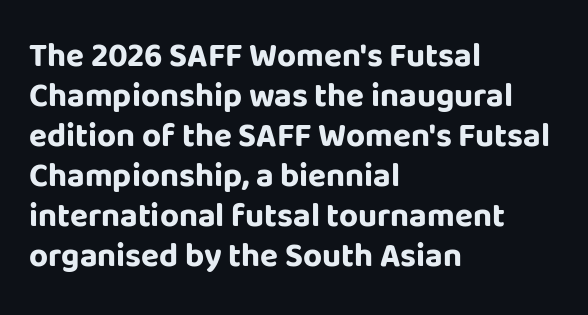
{"serif": "no", "italic": "no", "bold": "yes", "weight": "bold", "width": "normal", "stroke_contrast": "low", "x_height": "large", "monospaced": "no", "underline": "no", "align": "left", "line_spacing_ratio": 1.21, "letter_spacing": "normal", "letter_spacing_em": 0.0, "glyph_px": 33}
